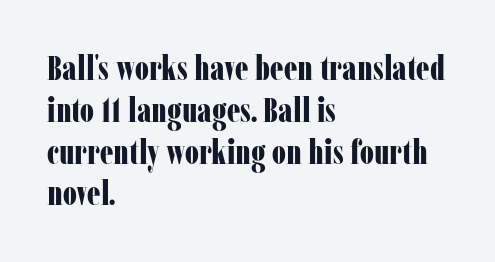
The letters advance in unequal steps, a hallmark of proportional type. Serif or sans? Serif — the stroke terminals have little feet. Left-aligned paragraph, ragged on the right. A typesetter would mark this as roman, not italic. These words are printed bold, with thick strokes throughout. Between one letter and the next there's only the usual sliver of space.
